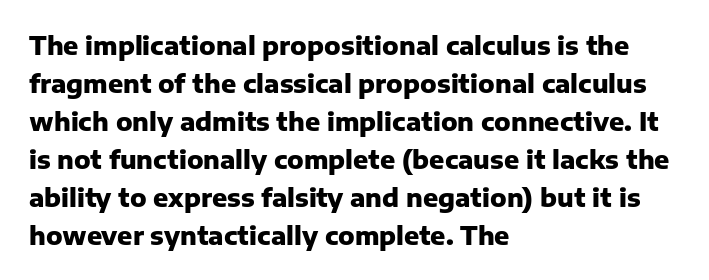
Q: Is the text bold? A: Yes.
Q: Is the text italic (slanted)? A: No, it is upright.
Q: Is the text underlined? A: No.
Q: How is the paragraph aligned? A: Left-aligned.
Q: Is the spacing between letters normal or unusually wide? A: Normal.
Q: Is the spacing between lines tight, normal or loose? A: Normal.
